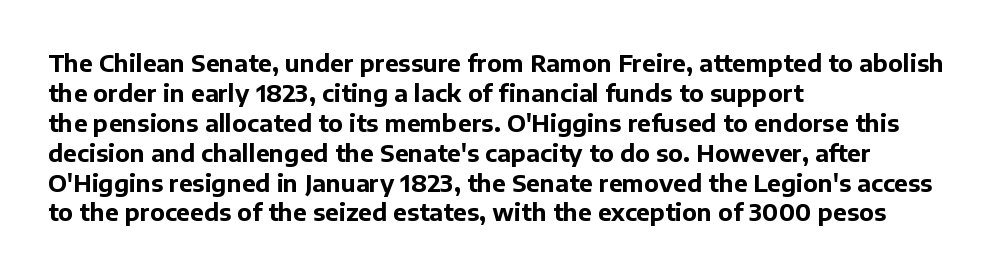
Q: Is the text bold? A: Yes.
Q: Is the text italic (slanted)? A: No, it is upright.
Q: Is the text underlined? A: No.
Q: How is the paragraph aligned? A: Left-aligned.
Q: Is the spacing between letters normal or unusually wide? A: Normal.
Q: Is the spacing between lines tight, normal or loose? A: Normal.
